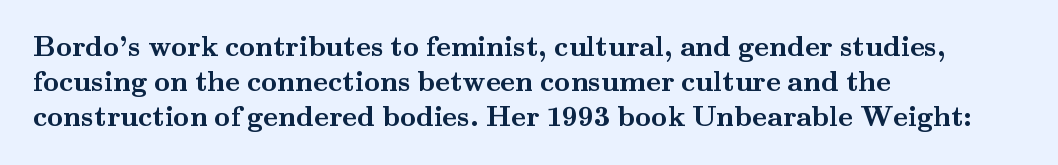
Underlining? Definitely not there. The designer left line spacing at the default. The compositor pushed each line to the left boundary. In terms of posture, this sample is upright. A typesetter would label this face a serif. Thick stems and heavy bowls — unmistakably bold.
